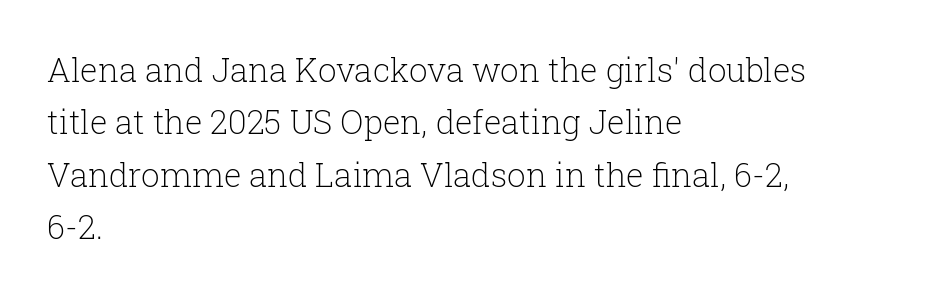
The image shows 33 px light serif type, upright; set left-aligned, normal line spacing (1.59x), normal letter spacing, not underlined; low stroke contrast and a medium x-height.
